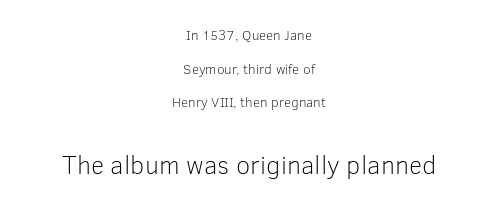
Q: Is the text bold? A: No.
Q: Is the text italic (slanted)? A: No, it is upright.
Q: Is the text underlined? A: No.
Q: How is the paragraph aligned? A: Centered.
Q: Is the spacing between letters normal or unusually wide? A: Normal.
Q: Is the spacing between lines tight, normal or loose? A: Loose.
Q: Which block of text is set in a larger size, the first (top) or the second (bottom)? A: The second (bottom) one.
